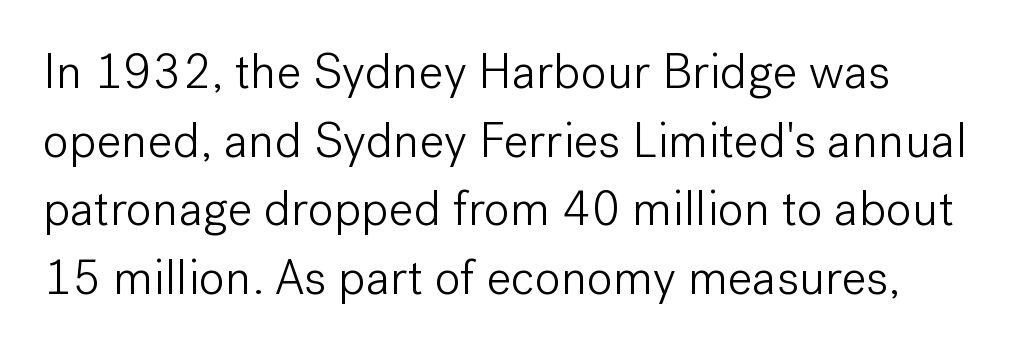
Q: Is the text bold? A: No.
Q: Is the text italic (slanted)? A: No, it is upright.
Q: Is the typeface a serif or a sans-serif typeface? A: Sans-serif.
Q: Is the text underlined? A: No.
Q: How is the paragraph aligned? A: Left-aligned.
Q: Is the spacing between letters normal or unusually wide? A: Normal.
Q: Is the spacing between lines tight, normal or loose? A: Normal.
Q: Width (condensed, normal, or wide)? A: Normal.
Q: Stroke contrast? A: Low.
Q: x-height? A: Medium.
Q: Monospaced? A: No.
